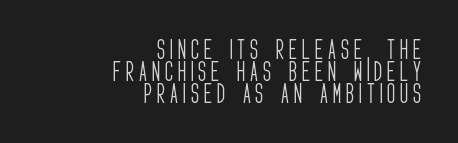
Q: Is the text bold? A: No.
Q: Is the text italic (slanted)? A: No, it is upright.
Q: Is the text underlined? A: No.
Q: How is the paragraph aligned? A: Right-aligned.
Q: Is the spacing between letters normal or unusually wide? A: Unusually wide.
Q: Is the spacing between lines tight, normal or loose? A: Tight.
